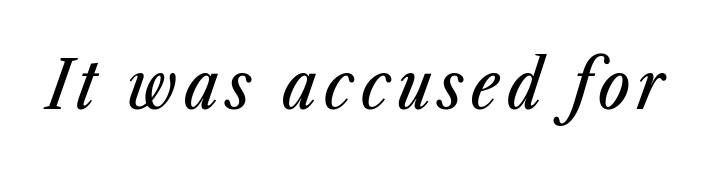
The image shows 67 px condensed type, italic (leaning right); set not underlined; low stroke contrast and a medium x-height.
